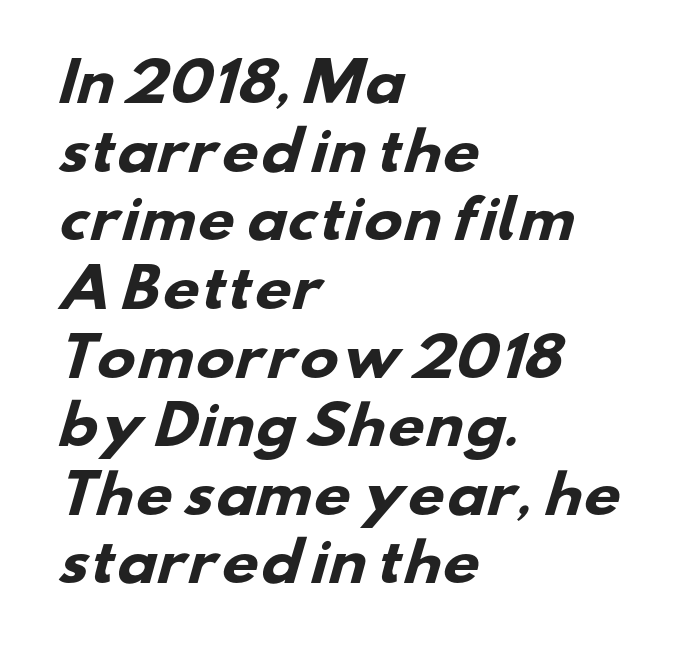
{"serif": "no", "bold": "yes", "weight": "heavy", "width": "wide", "stroke_contrast": "low", "x_height": "small", "monospaced": "no", "underline": "no", "align": "left", "line_spacing": "normal", "line_spacing_ratio": 1.32, "letter_spacing": "normal", "letter_spacing_em": 0.0, "glyph_px": 52}
